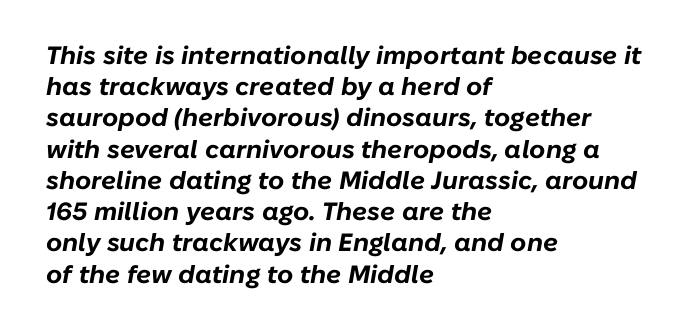
These lines carry a lot of weight — the face is fully bold. An italicized treatment has been applied to the whole sample. Characters follow at the spacing the type designer built in. The glyphs are unaccompanied by any horizontal stroke below them. Which margin do the lines hug? The left one — the right edge is uneven.
